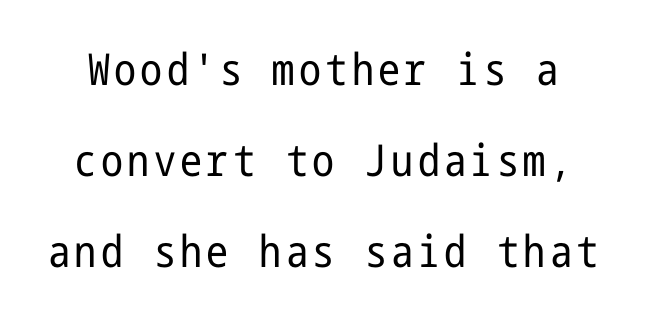
The image shows 44 px regular-weight, condensed sans-serif type, upright; set loose line spacing (2.07x), not underlined; low stroke contrast and a medium x-height.
